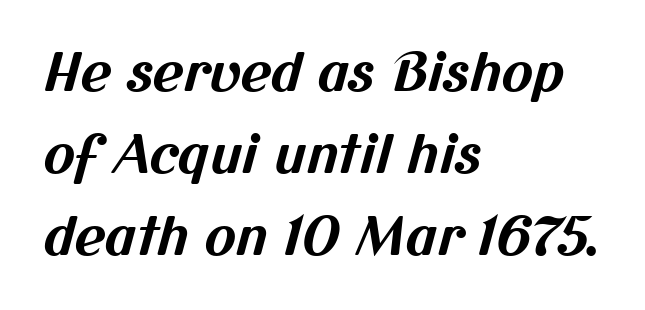
The image shows 53 px bold sans-serif type; set left-aligned, normal line spacing (1.55x), normal letter spacing, not underlined; medium stroke contrast and a medium x-height.
